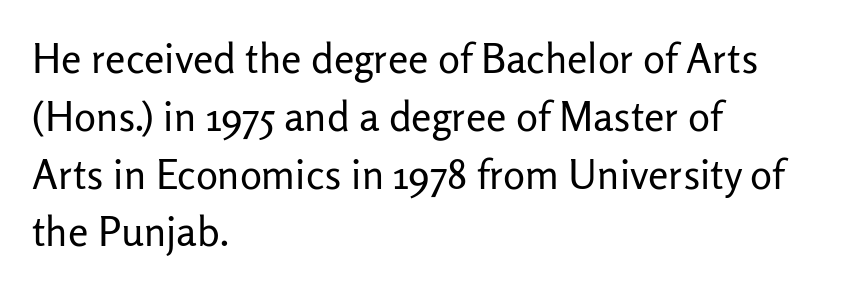
{"serif": "no", "italic": "no", "bold": "no", "weight": "regular", "width": "normal", "stroke_contrast": "low", "x_height": "medium", "monospaced": "no", "underline": "no", "align": "left", "line_spacing": "normal", "line_spacing_ratio": 1.41, "letter_spacing": "normal", "letter_spacing_em": 0.0, "glyph_px": 41}
